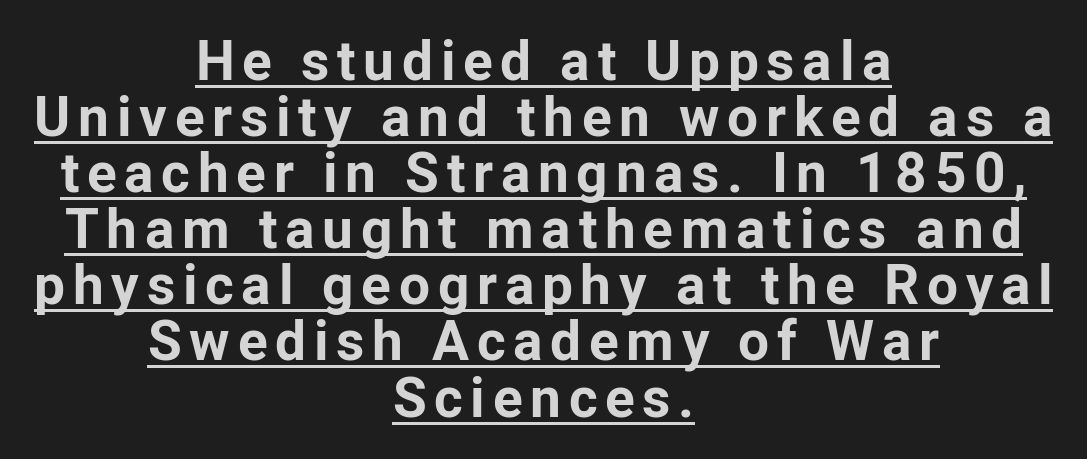
{"serif": "no", "italic": "no", "bold": "yes", "weight": "bold", "width": "normal", "stroke_contrast": "low", "x_height": "medium", "monospaced": "no", "underline": "yes", "align": "center", "line_spacing": "tight", "line_spacing_ratio": 1.02, "glyph_px": 55}
